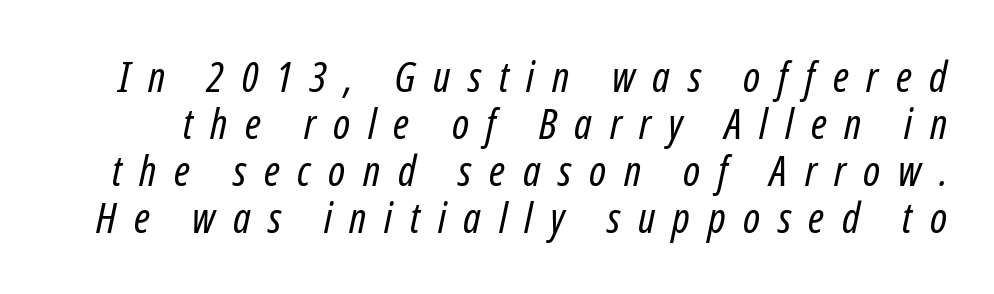
{"italic": "yes", "lean": "right", "slant_degrees": 12, "bold": "no", "weight": "regular", "width": "condensed", "stroke_contrast": "low", "x_height": "medium", "monospaced": "no", "underline": "no", "line_spacing": "tight", "line_spacing_ratio": 1.12, "letter_spacing": "wide", "letter_spacing_em": 0.42, "glyph_px": 42}
